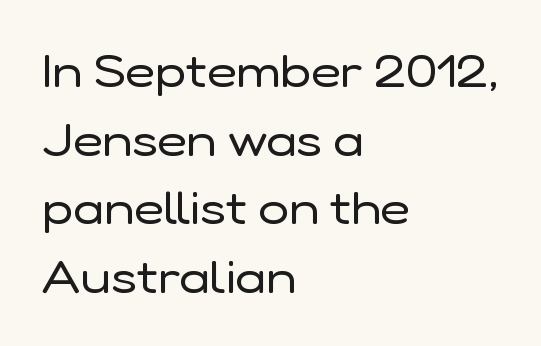
{"serif": "no", "italic": "no", "bold": "no", "weight": "regular", "width": "normal", "stroke_contrast": "low", "x_height": "medium", "monospaced": "no", "underline": "no", "align": "left", "line_spacing": "normal", "line_spacing_ratio": 1.49, "letter_spacing": "normal", "letter_spacing_em": 0.0, "glyph_px": 46}
